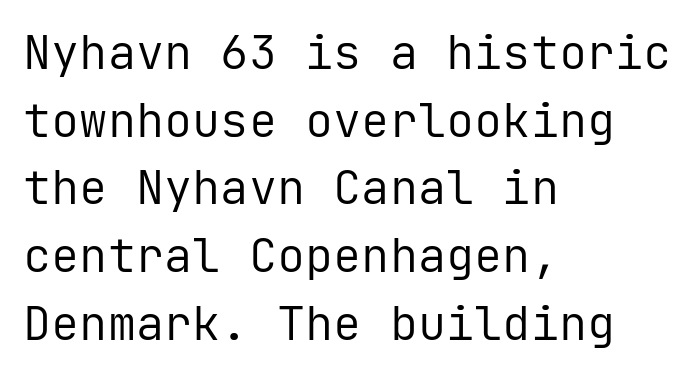
The image shows 47 px regular-weight sans-serif type, upright, monospaced; set left-aligned, normal line spacing (1.44x), normal letter spacing, not underlined; low stroke contrast and a medium x-height.
